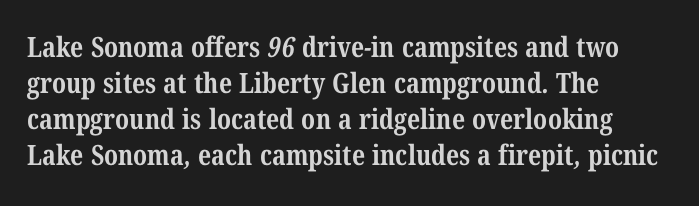
Q: Is the text bold? A: Yes.
Q: Is the typeface a serif or a sans-serif typeface? A: Serif.
Q: Is the text underlined? A: No.
Q: How is the paragraph aligned? A: Left-aligned.
Q: Is the spacing between letters normal or unusually wide? A: Normal.
Q: Is the spacing between lines tight, normal or loose? A: Normal.
Q: Width (condensed, normal, or wide)? A: Condensed.
Q: Stroke contrast? A: Medium.
Q: x-height? A: Medium.
Q: Monospaced? A: No.
